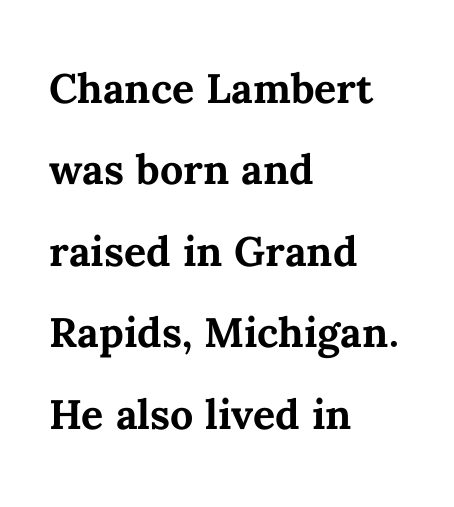
Every stem runs plumb, perpendicular to the baseline. Each letter keeps its own natural width here, so spacing adapts to shape. Tracking value appears to be zero — textbook default spacing. Letters rest on an invisible, unmarked baseline.
